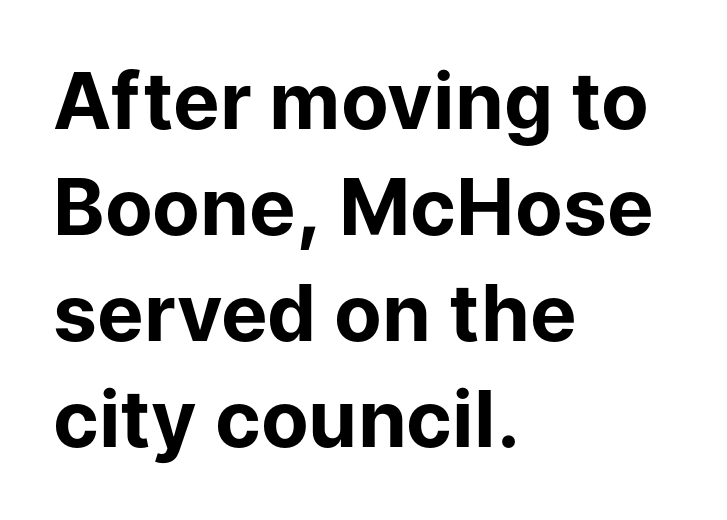
{"serif": "no", "italic": "no", "bold": "yes", "weight": "bold", "width": "normal", "stroke_contrast": "low", "x_height": "medium", "monospaced": "no", "underline": "no", "align": "left", "line_spacing": "normal", "line_spacing_ratio": 1.36, "letter_spacing": "normal", "letter_spacing_em": 0.0, "glyph_px": 78}
